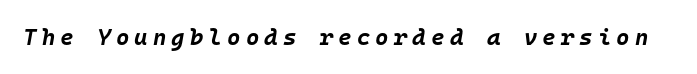
Honestly, the letter spacing is so wide it's the main thing you notice. Any mark beneath the type? The region is blank. The specimen reads as italic at a glance. The characters look thick and weighty, a clear bold.
